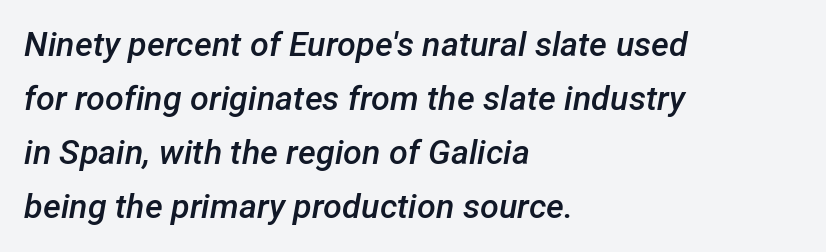
{"italic": "yes", "lean": "right", "slant_degrees": 12, "bold": "semi", "weight": "semibold", "width": "normal", "stroke_contrast": "low", "x_height": "medium", "monospaced": "no", "underline": "no", "align": "left", "line_spacing": "normal", "line_spacing_ratio": 1.59, "letter_spacing": "normal", "letter_spacing_em": 0.0, "glyph_px": 34}
